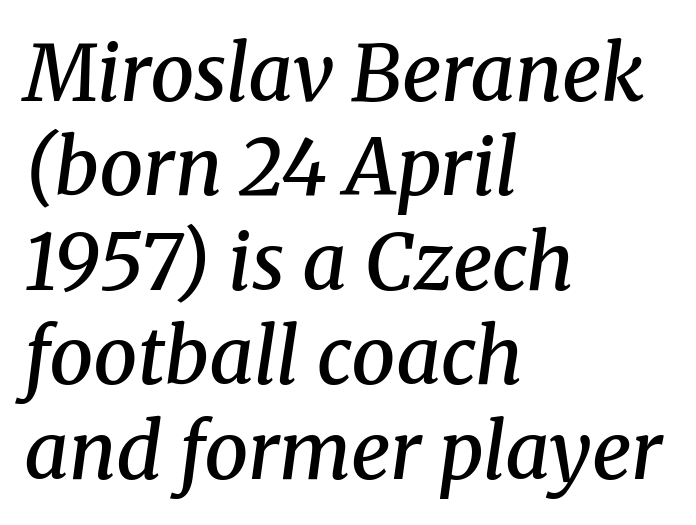
{"serif": "yes", "italic": "yes", "lean": "right", "slant_degrees": 8, "bold": "semi", "weight": "semibold", "width": "normal", "stroke_contrast": "medium", "x_height": "medium", "monospaced": "no", "underline": "no", "align": "left", "line_spacing_ratio": 1.21, "letter_spacing": "normal", "letter_spacing_em": 0.0, "glyph_px": 78}
